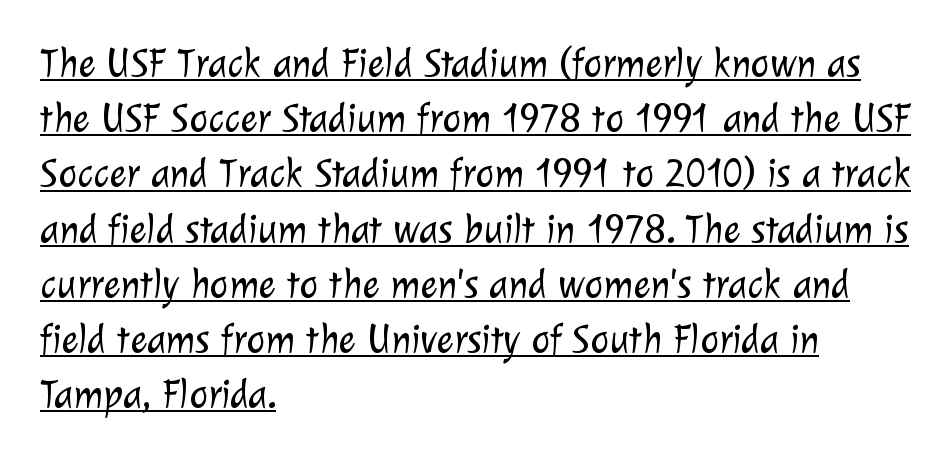
This sample is left-justified, so line endings fall wherever the words run out. Caption: face not bold, strokes unweighted. The gaps between neighbouring characters are ordinary and unremarkable. The string is rendered with underlining switched on. Character widths vary here, with narrow letters taking less room than wide ones. A typesetter would label this face a sans.
